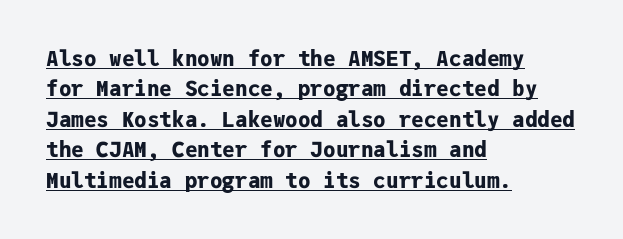
{"italic": "no", "bold": "yes", "underline": "yes", "align": "left", "line_spacing": "normal", "line_spacing_ratio": 1.45, "letter_spacing": "normal", "letter_spacing_em": 0.0, "glyph_px": 21}
